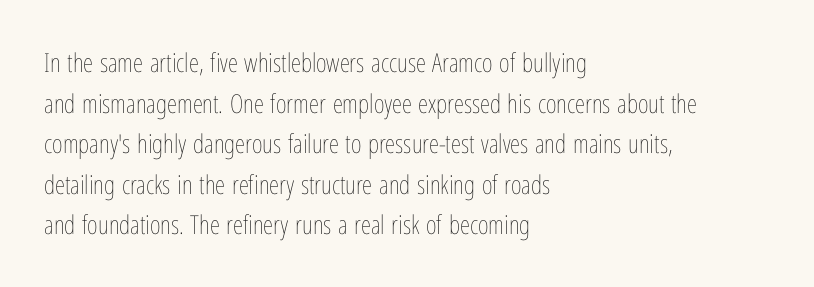
The zone under the glyphs is completely vacant. Letters have the restrained weight of plain body copy at most. Line beginnings align vertically; line endings do not. The gaps between neighbouring characters are ordinary and unremarkable.
